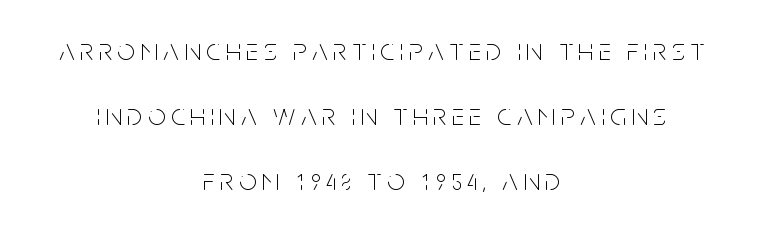
The typeface chosen for these lines omits serifs. Posture: upright roman. Baseline-to-baseline distance is far greater than the letter height. Neither beginnings nor endings align; midpoints do. The cut favours lightness, reaching ordinary text weight at its darkest. Note the varied advance widths — an 'i' is clearly narrower than an 'm'.
